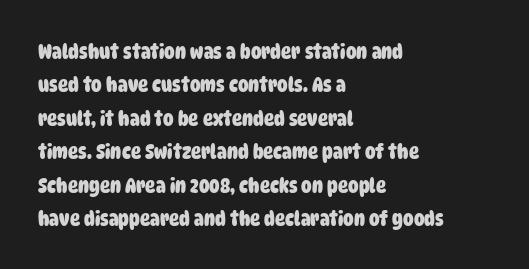
In terms of leading, this rendering sits right in the middle. Check the space under the baseline: it is left empty. What stands out about the letter spacing? Nothing — it is the standard amount. Alignment: flush left. Its strokes are broad and dark, the hallmark of bold type.
